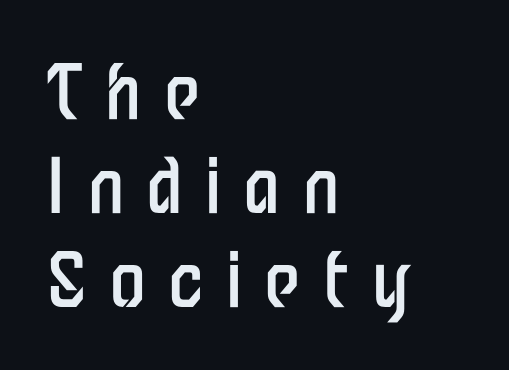
{"serif": "no", "italic": "no", "bold": "no", "weight": "regular", "width": "condensed", "stroke_contrast": "low", "x_height": "medium", "monospaced": "no", "underline": "no", "align": "left", "line_spacing": "normal", "line_spacing_ratio": 1.27, "letter_spacing": "wide", "letter_spacing_em": 0.3, "glyph_px": 74}
